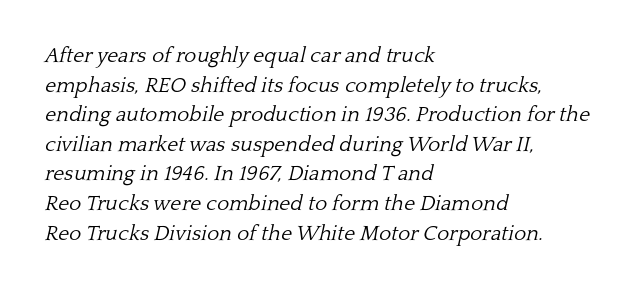
Q: Is the text bold? A: No.
Q: Is the text italic (slanted)? A: Yes, it leans right by about 13 degrees.
Q: Is the text underlined? A: No.
Q: How is the paragraph aligned? A: Left-aligned.
Q: Is the spacing between letters normal or unusually wide? A: Normal.
Q: Is the spacing between lines tight, normal or loose? A: Normal.
